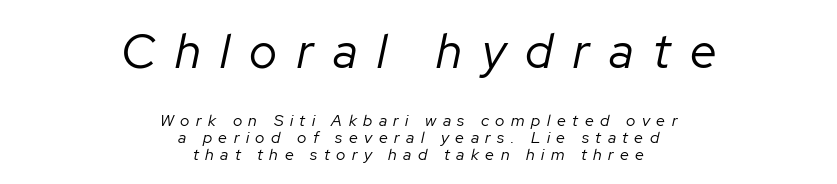
{"italic": "yes", "lean": "right", "slant_degrees": 12, "bold": "no", "weight": "regular", "width": "normal", "stroke_contrast": "low", "x_height": "medium", "monospaced": "no", "underline": "no", "align": "center", "line_spacing": "tight", "line_spacing_ratio": 1.07, "letter_spacing": "wide", "letter_spacing_em": 0.41, "larger_block": "first", "size_ratio": 3.0, "glyph_px": 48}
